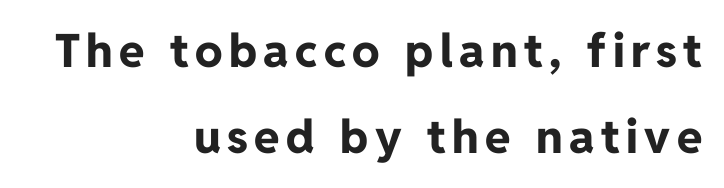
Q: Is the text bold? A: Yes.
Q: Is the text italic (slanted)? A: No, it is upright.
Q: Is the typeface a serif or a sans-serif typeface? A: Sans-serif.
Q: Is the text underlined? A: No.
Q: How is the paragraph aligned? A: Right-aligned.
Q: Width (condensed, normal, or wide)? A: Normal.
Q: Stroke contrast? A: Low.
Q: x-height? A: Medium.
Q: Monospaced? A: No.
